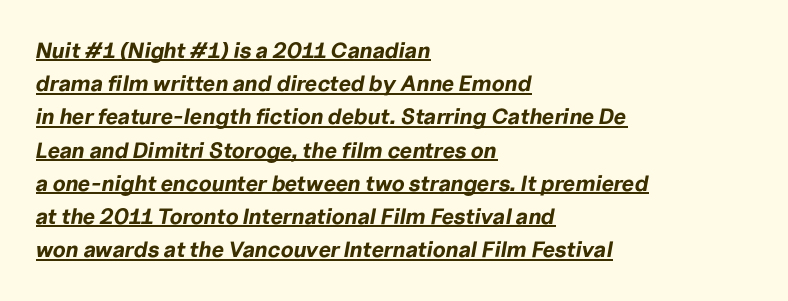
The image shows 22 px bold type, italic (leaning right); set left-aligned, normal line spacing (1.51x), normal letter spacing, underlined.
